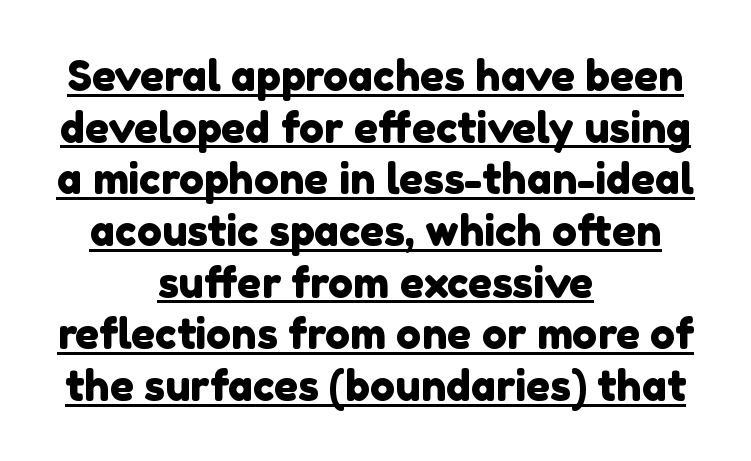
{"serif": "no", "width": "normal", "x_height": "medium", "monospaced": "no", "underline": "yes", "align": "center", "line_spacing_ratio": 1.23, "letter_spacing": "normal", "letter_spacing_em": 0.0, "glyph_px": 42}
